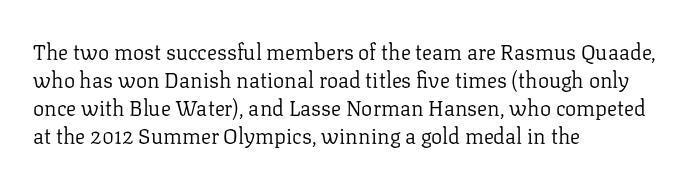
The image shows 21 px text type, upright; set left-aligned, normal line spacing (1.33x), normal letter spacing, not underlined.
